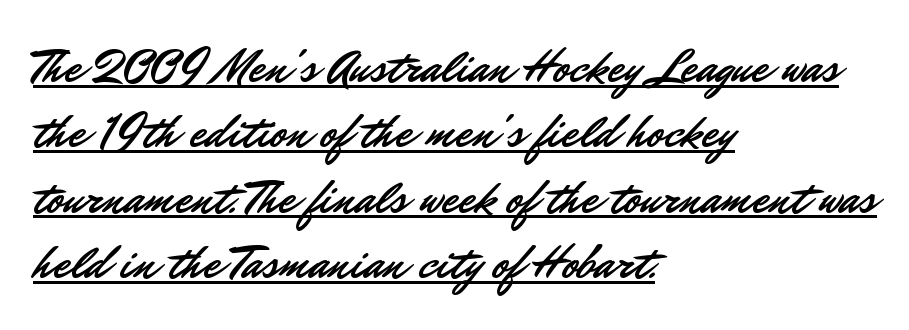
The passage shown is typed in a proportional face where columns would drift. Looks like someone drew a line under every word here. Letterform terminals end flat and unadorned throughout the passage. This rendering uses left alignment, leaving the right contour irregular.
